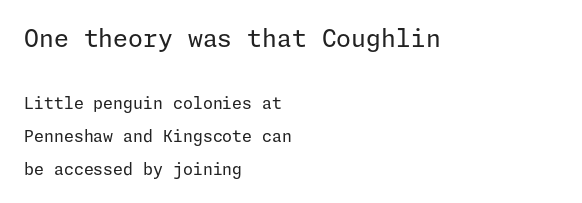
Q: Is the text bold? A: No.
Q: Is the text italic (slanted)? A: No, it is upright.
Q: Is the text underlined? A: No.
Q: How is the paragraph aligned? A: Left-aligned.
Q: Is the spacing between letters normal or unusually wide? A: Normal.
Q: Is the spacing between lines tight, normal or loose? A: Loose.
Q: Which block of text is set in a larger size, the first (top) or the second (bottom)? A: The first (top) one.
